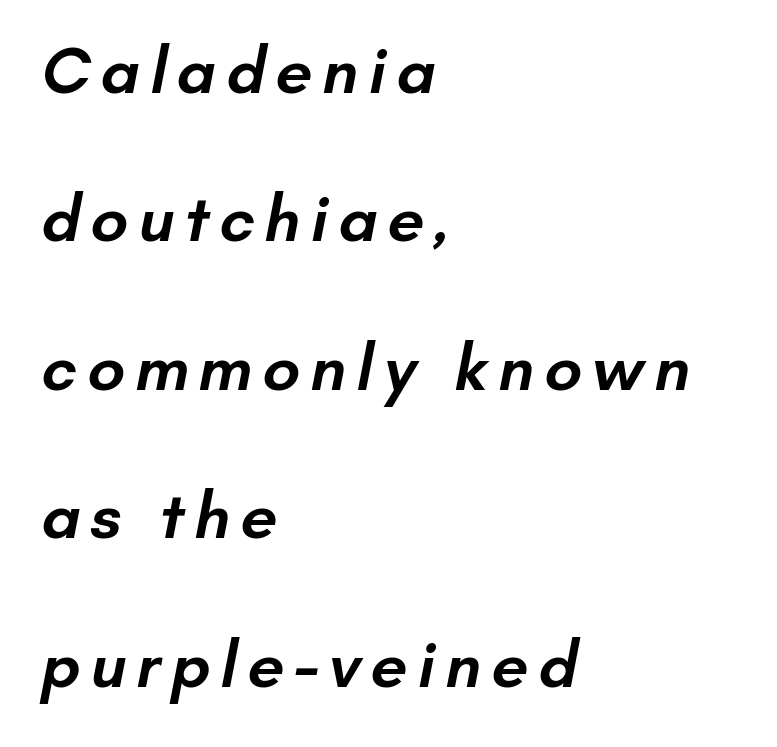
{"serif": "no", "bold": "semi", "weight": "semibold", "width": "normal", "stroke_contrast": "low", "x_height": "small", "monospaced": "no", "underline": "no", "align": "left", "line_spacing": "loose", "line_spacing_ratio": 2.25, "glyph_px": 66}
